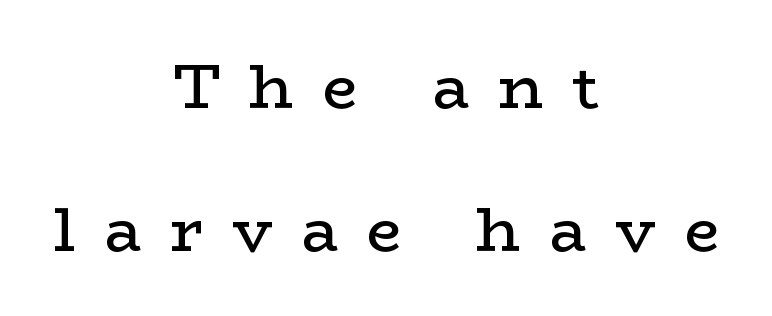
Q: Is the text bold? A: No.
Q: Is the text italic (slanted)? A: No, it is upright.
Q: Is the typeface a serif or a sans-serif typeface? A: Serif.
Q: Is the text underlined? A: No.
Q: How is the paragraph aligned? A: Centered.
Q: Is the spacing between letters normal or unusually wide? A: Unusually wide.
Q: Is the spacing between lines tight, normal or loose? A: Loose.
Q: Width (condensed, normal, or wide)? A: Wide.
Q: Stroke contrast? A: Low.
Q: x-height? A: Medium.
Q: Monospaced? A: No.
